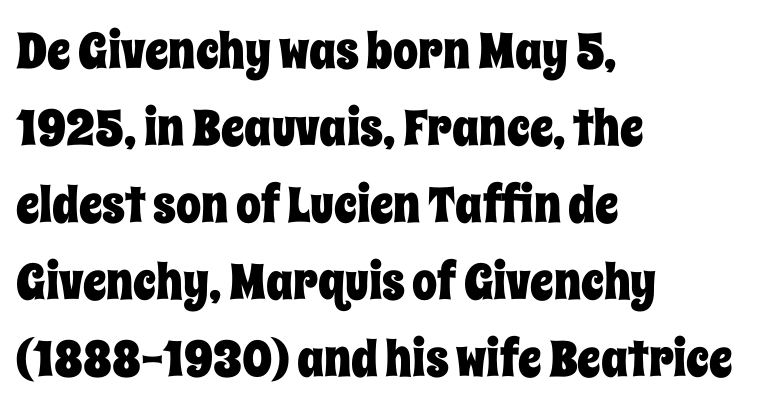
Character widths vary here, with narrow letters taking less room than wide ones. This is roman type, the default non-slanted kind. What stands out about the letter spacing? Nothing — it is the standard amount. One-word summary of the alignment: left.
